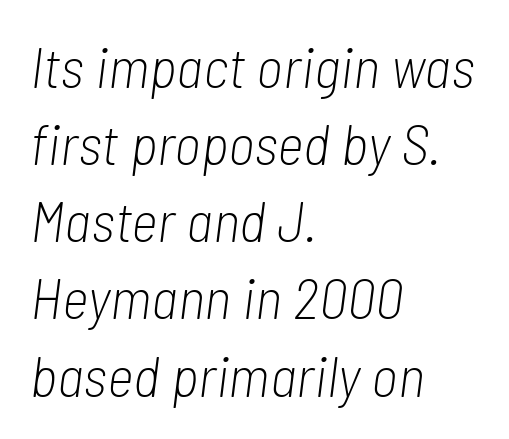
{"italic": "yes", "lean": "right", "slant_degrees": 7, "bold": "no", "weight": "light", "width": "condensed", "stroke_contrast": "low", "x_height": "medium", "monospaced": "no", "underline": "no", "align": "left", "line_spacing": "normal", "line_spacing_ratio": 1.33, "letter_spacing": "normal", "letter_spacing_em": 0.0, "glyph_px": 58}
